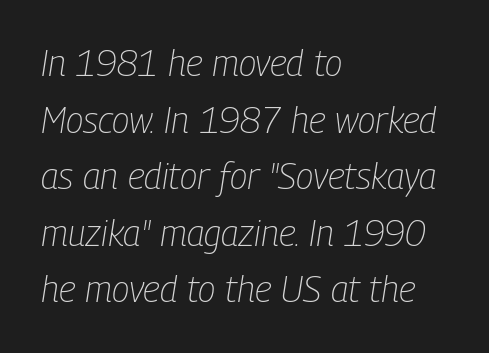
{"italic": "yes", "lean": "right", "slant_degrees": 9, "bold": "no", "weight": "light", "width": "condensed", "stroke_contrast": "low", "x_height": "medium", "monospaced": "no", "underline": "no", "align": "left", "line_spacing": "normal", "line_spacing_ratio": 1.57, "letter_spacing": "normal", "letter_spacing_em": 0.0, "glyph_px": 36}
